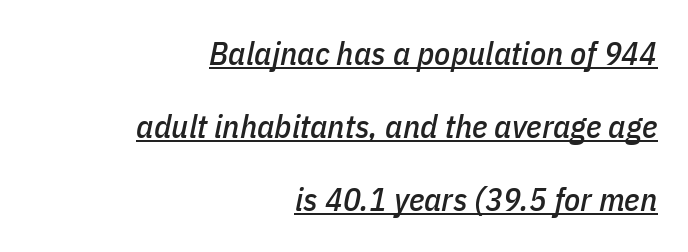
{"italic": "yes", "lean": "right", "slant_degrees": 11, "width": "condensed", "stroke_contrast": "low", "x_height": "medium", "monospaced": "no", "underline": "yes", "align": "right", "line_spacing": "loose", "line_spacing_ratio": 2.21, "letter_spacing": "normal", "letter_spacing_em": 0.0, "glyph_px": 33}
